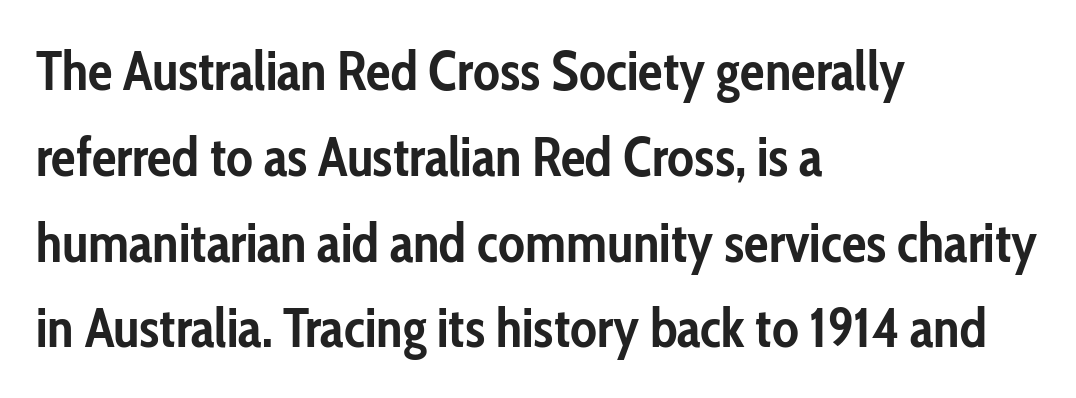
{"serif": "no", "italic": "no", "bold": "yes", "weight": "semibold", "width": "condensed", "stroke_contrast": "low", "x_height": "medium", "monospaced": "no", "underline": "no", "align": "left", "line_spacing": "normal", "line_spacing_ratio": 1.56, "letter_spacing": "normal", "letter_spacing_em": 0.0, "glyph_px": 55}
